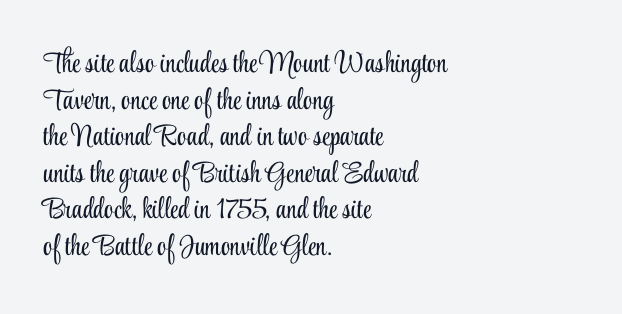
Beneath every word, the page is bare. Each letter's strokes conclude with small projecting serifs. What's the leading like? Ordinary, nothing unusual.
